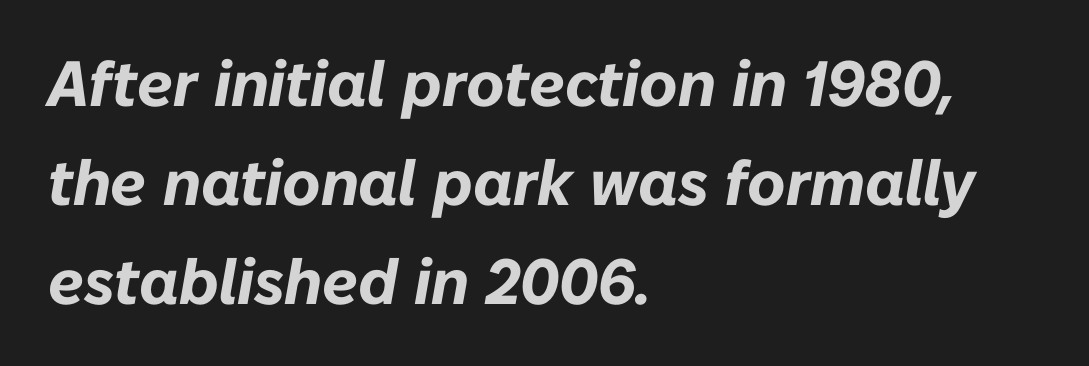
These words are printed bold, with thick strokes throughout. The letterforms sit shoulder to shoulder at normal distance. The passage shown is typed in a proportional face where columns would drift. Leftover space on each line is placed entirely after the last word.
